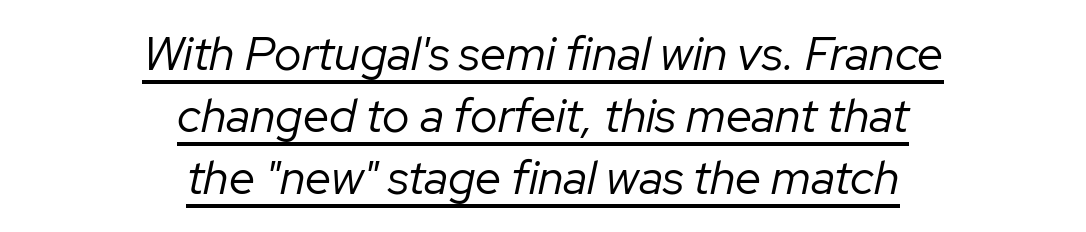
Baseline-to-baseline distance is the conventional proportion of letter height. This is underlined copy, the kind a proofreader might mark for attention. Letters have the restrained weight of plain body copy at most. Spacing verdict: proportional, widths tailored to each character. The rendering applies a slant to the glyphs.
